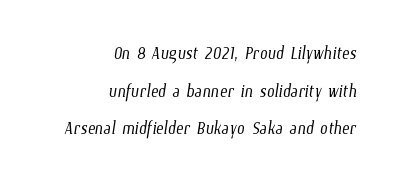
The image shows 23 px text type; set right-aligned, normal line spacing (1.64x), normal letter spacing, not underlined.
